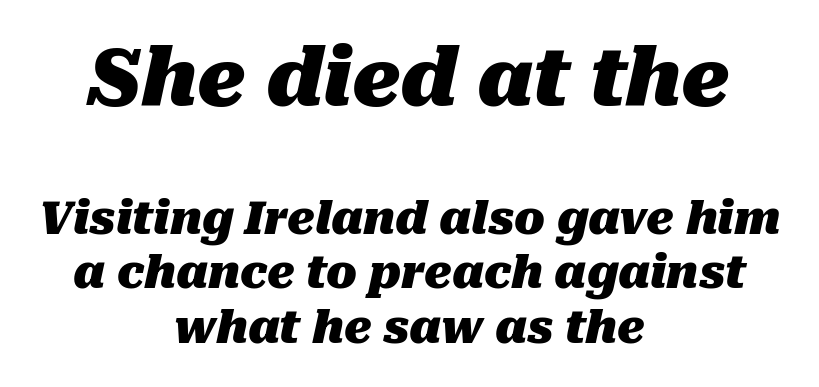
{"italic": "yes", "lean": "right", "slant_degrees": 10, "bold": "yes", "weight": "heavy", "width": "normal", "stroke_contrast": "medium", "x_height": "medium", "monospaced": "no", "underline": "no", "align": "center", "line_spacing_ratio": 1.22, "letter_spacing": "normal", "letter_spacing_em": 0.0, "larger_block": "first", "size_ratio": 1.76, "glyph_px": 79}
